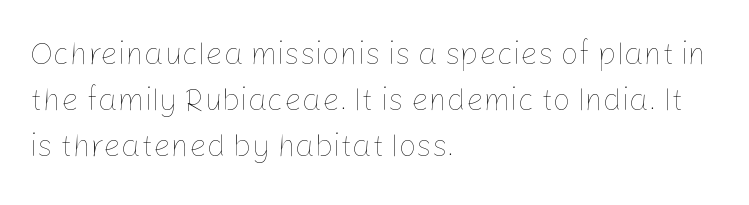
The image shows 31 px thin type, upright; set left-aligned, normal line spacing (1.48x), normal letter spacing, not underlined; low stroke contrast and a medium x-height.
